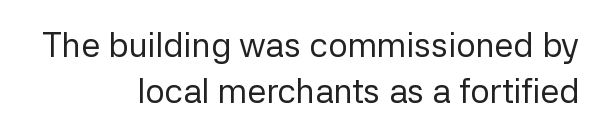
{"serif": "no", "italic": "no", "bold": "no", "weight": "regular", "width": "normal", "stroke_contrast": "low", "x_height": "medium", "monospaced": "no", "underline": "no", "align": "right", "line_spacing": "normal", "line_spacing_ratio": 1.36, "letter_spacing": "normal", "letter_spacing_em": 0.0, "glyph_px": 34}
